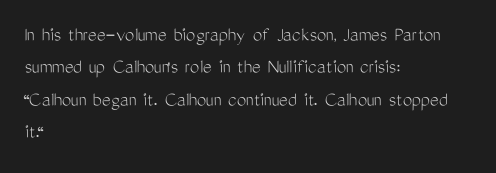
The image shows 21 px text type, upright; set left-aligned, normal line spacing (1.54x), normal letter spacing, not underlined.
